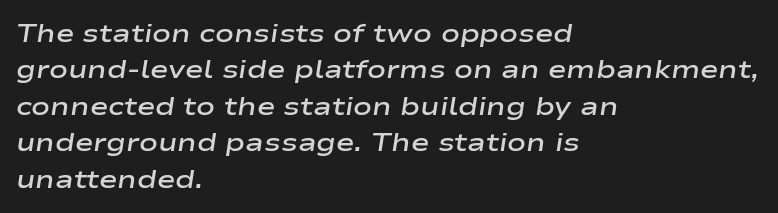
Q: Is the text bold? A: Semi-bold.
Q: Is the text italic (slanted)? A: Yes, it leans right by about 9 degrees.
Q: Is the text underlined? A: No.
Q: How is the paragraph aligned? A: Left-aligned.
Q: Is the spacing between letters normal or unusually wide? A: Normal.
Q: Is the spacing between lines tight, normal or loose? A: Normal.
